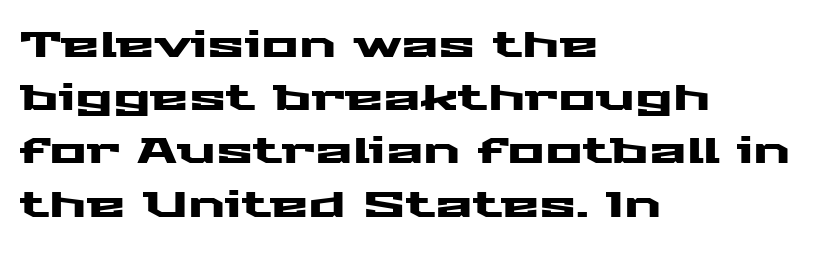
The image shows 35 px wide sans-serif type, upright; set left-aligned, normal line spacing (1.52x), normal letter spacing, not underlined; medium stroke contrast and a medium x-height.
